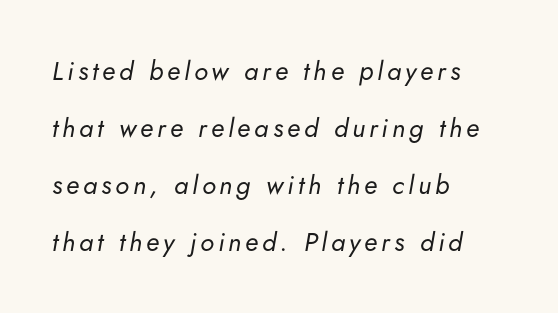
Observe the lean: these are italic letterforms. These lines stand farther apart than default settings would place them. Short and long lines alike share a common starting point at left. Quick note: underline off. Stem width sits at or under what a default text font uses.
